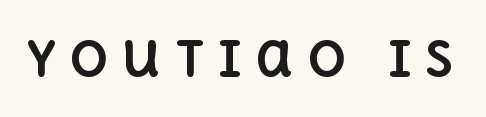
{"italic": "no", "bold": "yes", "weight": "bold", "width": "normal", "x_height": "large", "monospaced": "no", "underline": "no", "letter_spacing": "wide", "letter_spacing_em": 0.28, "glyph_px": 48}
